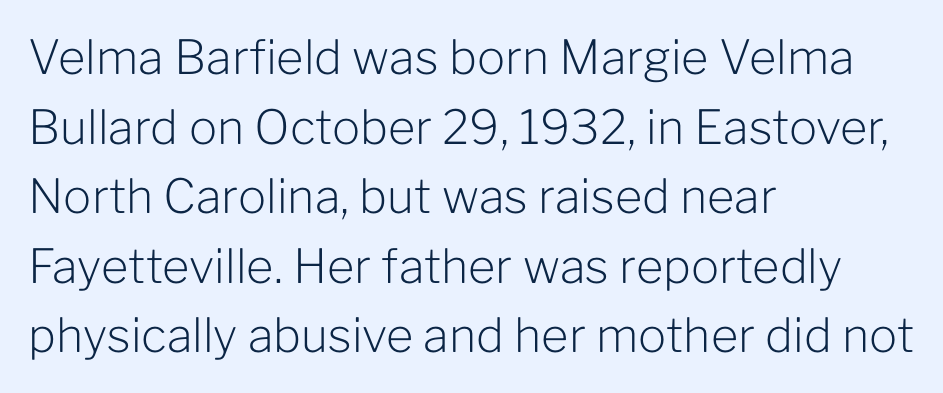
Q: Is the text bold? A: No.
Q: Is the text italic (slanted)? A: No, it is upright.
Q: Is the typeface a serif or a sans-serif typeface? A: Sans-serif.
Q: Is the text underlined? A: No.
Q: How is the paragraph aligned? A: Left-aligned.
Q: Is the spacing between letters normal or unusually wide? A: Normal.
Q: Is the spacing between lines tight, normal or loose? A: Normal.
Q: Width (condensed, normal, or wide)? A: Normal.
Q: Stroke contrast? A: Low.
Q: x-height? A: Medium.
Q: Monospaced? A: No.
